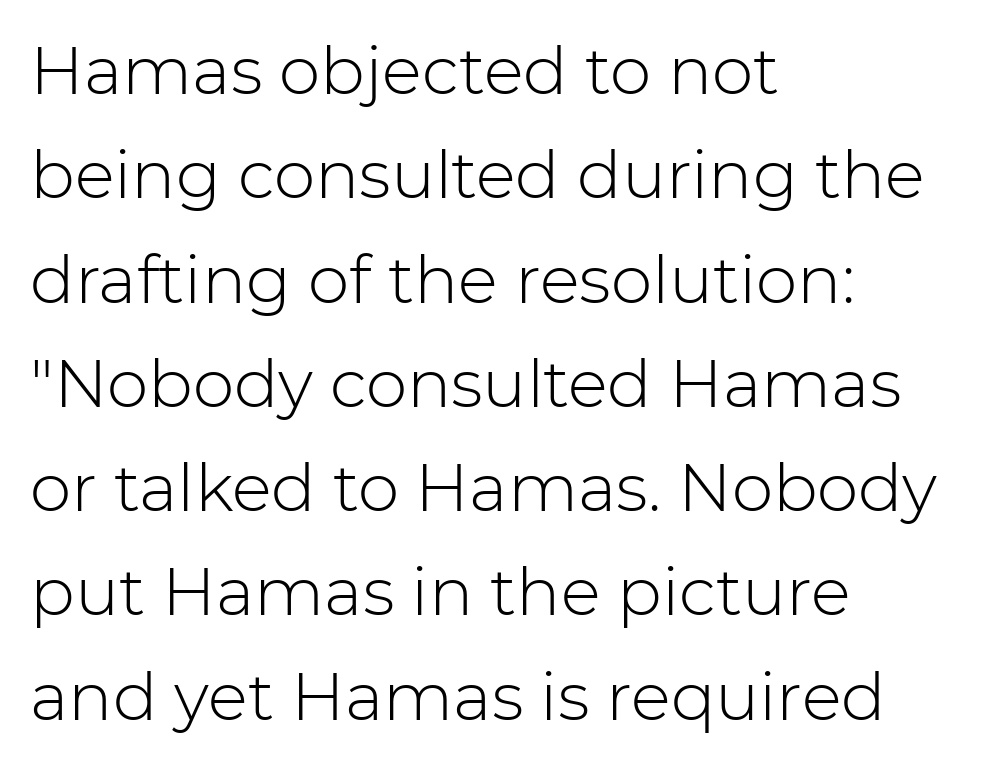
{"serif": "no", "italic": "no", "bold": "no", "weight": "light", "width": "normal", "stroke_contrast": "low", "x_height": "medium", "monospaced": "no", "underline": "no", "align": "left", "line_spacing": "normal", "line_spacing_ratio": 1.58, "letter_spacing": "normal", "letter_spacing_em": 0.0, "glyph_px": 66}
